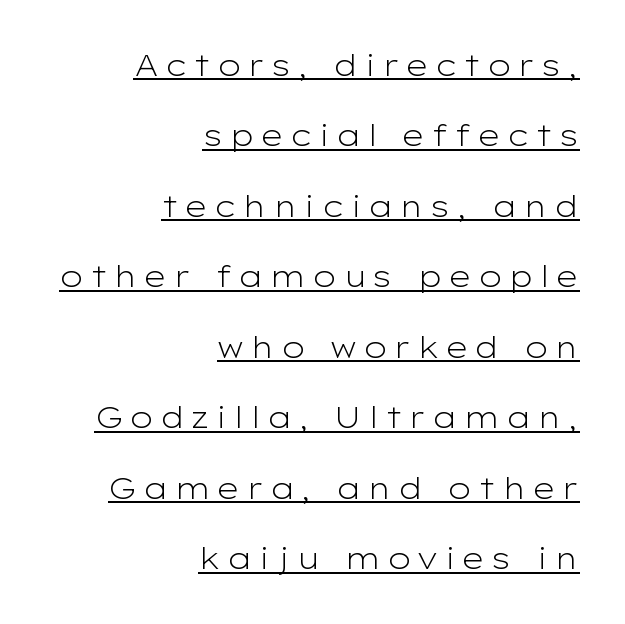
{"serif": "no", "italic": "no", "bold": "no", "weight": "light", "width": "wide", "stroke_contrast": "low", "x_height": "medium", "monospaced": "no", "underline": "yes", "align": "right", "line_spacing": "loose", "line_spacing_ratio": 2.35, "letter_spacing": "wide", "letter_spacing_em": 0.2, "glyph_px": 30}
